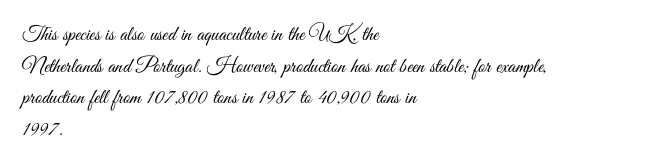
Leftover space on each line is placed entirely after the last word. The rows are spaced the way most documents space them. The font is comparable to plain body text, perhaps lighter. Honestly, there is no underline to notice here at all. Nobody touched the tracking dial on this one.
